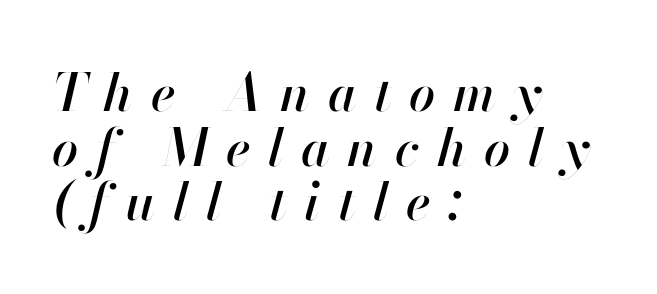
The image shows 52 px text type, italic (leaning right); set left-aligned, tight line spacing (1.05x), unusually wide letter spacing (+0.34 em), not underlined; high stroke contrast and a small x-height.
